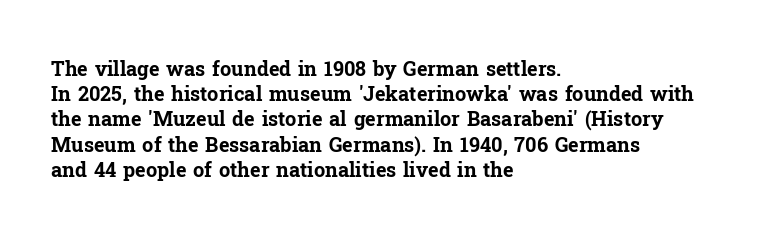
Q: Is the text bold? A: Yes.
Q: Is the text italic (slanted)? A: No, it is upright.
Q: Is the text underlined? A: No.
Q: How is the paragraph aligned? A: Left-aligned.
Q: Is the spacing between letters normal or unusually wide? A: Normal.
Q: Is the spacing between lines tight, normal or loose? A: Normal.
